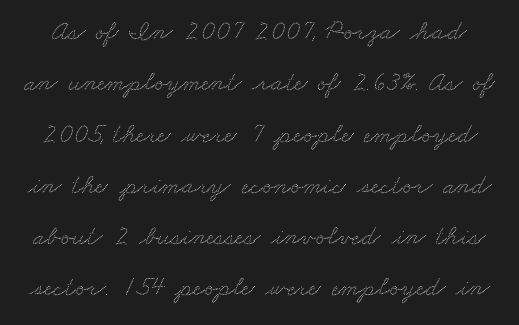
Q: Is the text underlined? A: No.
Q: Is the spacing between letters normal or unusually wide? A: Normal.
Q: Is the spacing between lines tight, normal or loose? A: Loose.
